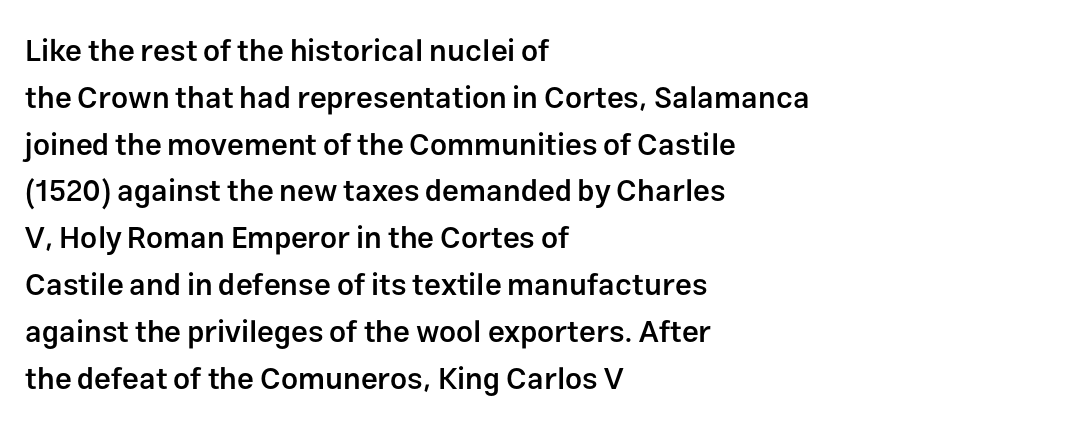
Q: Is the text bold? A: Semi-bold.
Q: Is the text italic (slanted)? A: No, it is upright.
Q: Is the typeface a serif or a sans-serif typeface? A: Sans-serif.
Q: Is the text underlined? A: No.
Q: How is the paragraph aligned? A: Left-aligned.
Q: Is the spacing between letters normal or unusually wide? A: Normal.
Q: Is the spacing between lines tight, normal or loose? A: Normal.
Q: Width (condensed, normal, or wide)? A: Normal.
Q: Stroke contrast? A: Low.
Q: x-height? A: Medium.
Q: Monospaced? A: No.
